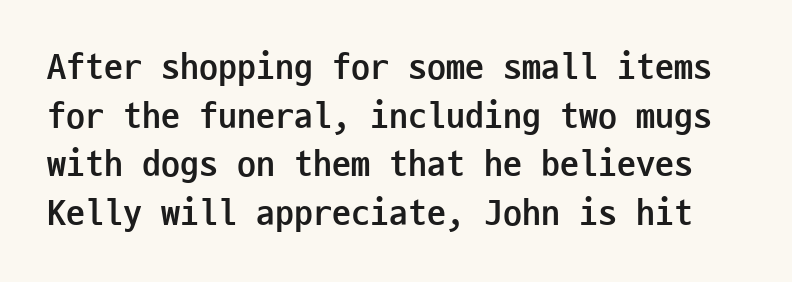
The image shows 38 px semibold, condensed sans-serif type, upright, monospaced; set normal line spacing (1.28x), normal letter spacing, not underlined; low stroke contrast and a medium x-height.
